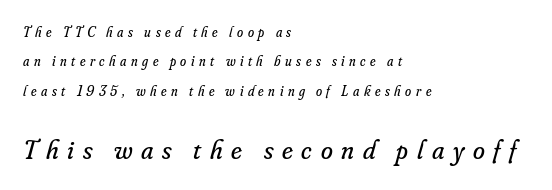
The image shows 27 px text type, italic (leaning right); set left-aligned, loose line spacing (2.09x), unusually wide letter spacing (+0.32 em), not underlined; the second (bottom) block is 1.93x larger.
